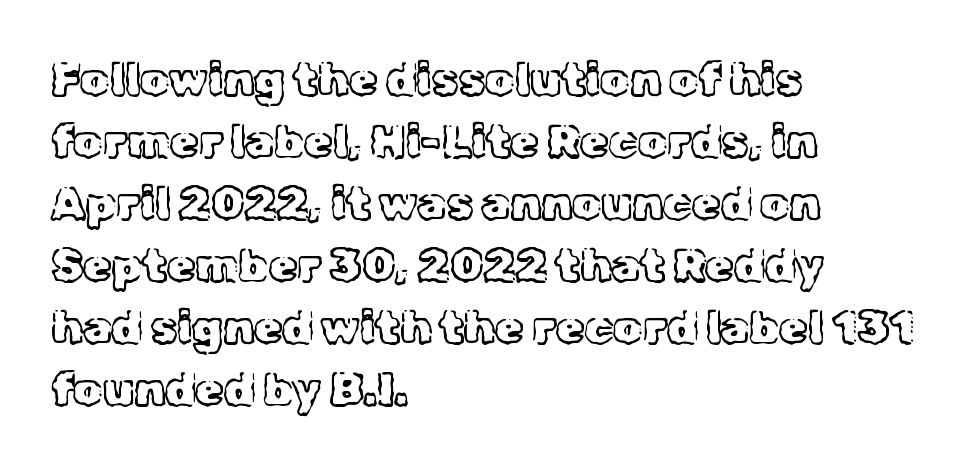
Notice how the passage keeps a crisp vertical edge on the left only. Is there much room between lines? A standard amount, neither cramped nor airy. Here the designer chose a conventional face with non-uniform glyph widths. The horizontal fit of the characters is conventional and even. Heaviness? Minimal to ordinary, like unemphasized prose.
